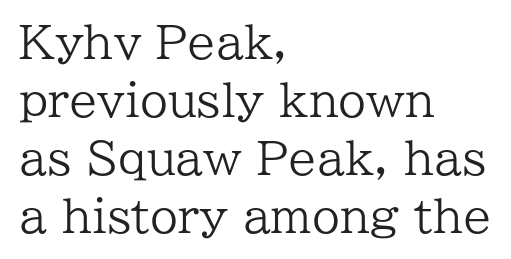
{"serif": "yes", "italic": "no", "bold": "no", "weight": "regular", "width": "normal", "stroke_contrast": "low", "x_height": "medium", "monospaced": "no", "underline": "no", "align": "left", "line_spacing": "normal", "line_spacing_ratio": 1.29, "letter_spacing": "normal", "letter_spacing_em": 0.0, "glyph_px": 45}
